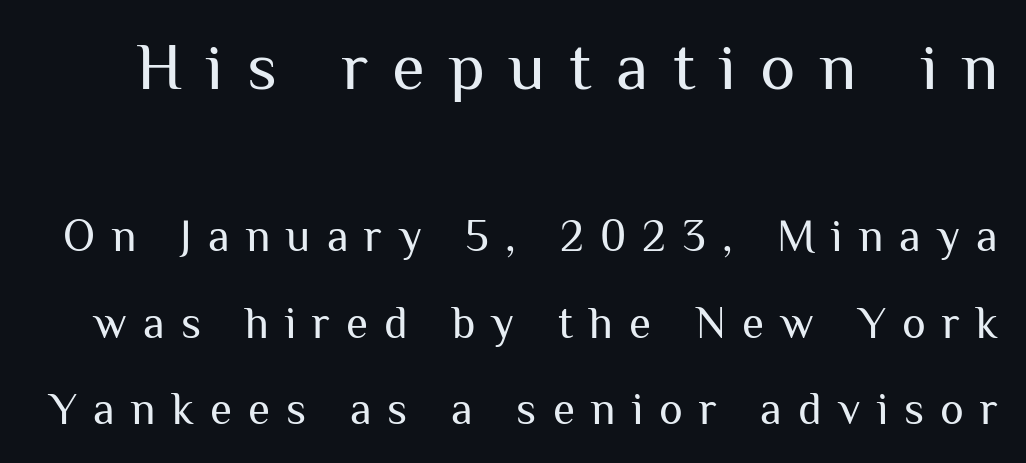
The letters stand upright; this is a roman face. The rendering shows plain stroke endings on the letterforms — a sans-serif design. The rendering inserts visible extra space after every character. Heaviness? Minimal to ordinary, like unemphasized prose.
